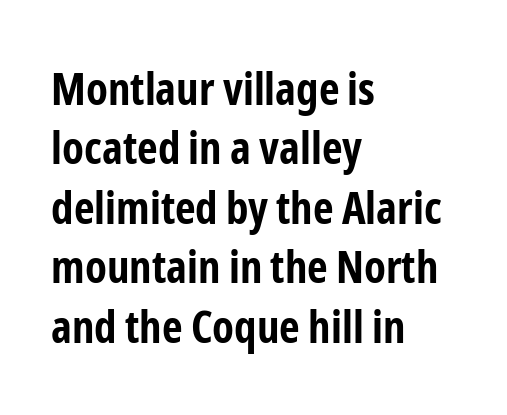
Q: Is the text bold? A: Yes.
Q: Is the text italic (slanted)? A: No, it is upright.
Q: Is the typeface a serif or a sans-serif typeface? A: Sans-serif.
Q: Is the text underlined? A: No.
Q: How is the paragraph aligned? A: Left-aligned.
Q: Is the spacing between letters normal or unusually wide? A: Normal.
Q: Is the spacing between lines tight, normal or loose? A: Normal.
Q: Width (condensed, normal, or wide)? A: Condensed.
Q: Stroke contrast? A: Low.
Q: x-height? A: Medium.
Q: Monospaced? A: No.
